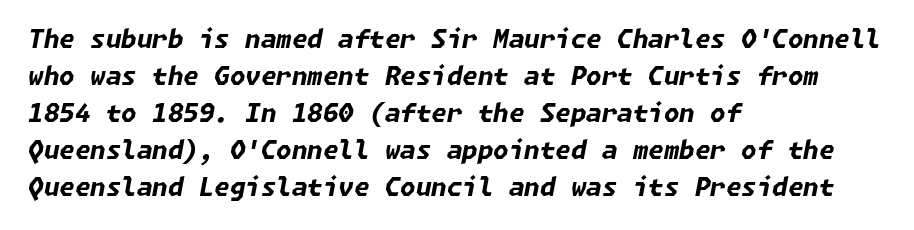
{"italic": "yes", "lean": "right", "slant_degrees": 11, "bold": "yes", "underline": "no", "align": "left", "line_spacing": "normal", "line_spacing_ratio": 1.48, "letter_spacing": "normal", "letter_spacing_em": 0.0, "glyph_px": 25}
